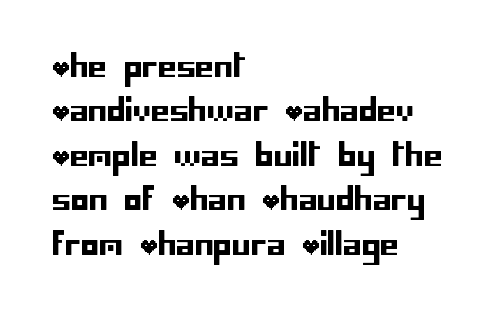
{"serif": "no", "italic": "no", "width": "normal", "stroke_contrast": "low", "x_height": "large", "underline": "no", "align": "left", "line_spacing": "normal", "line_spacing_ratio": 1.48, "letter_spacing": "normal", "letter_spacing_em": 0.0, "glyph_px": 30}
